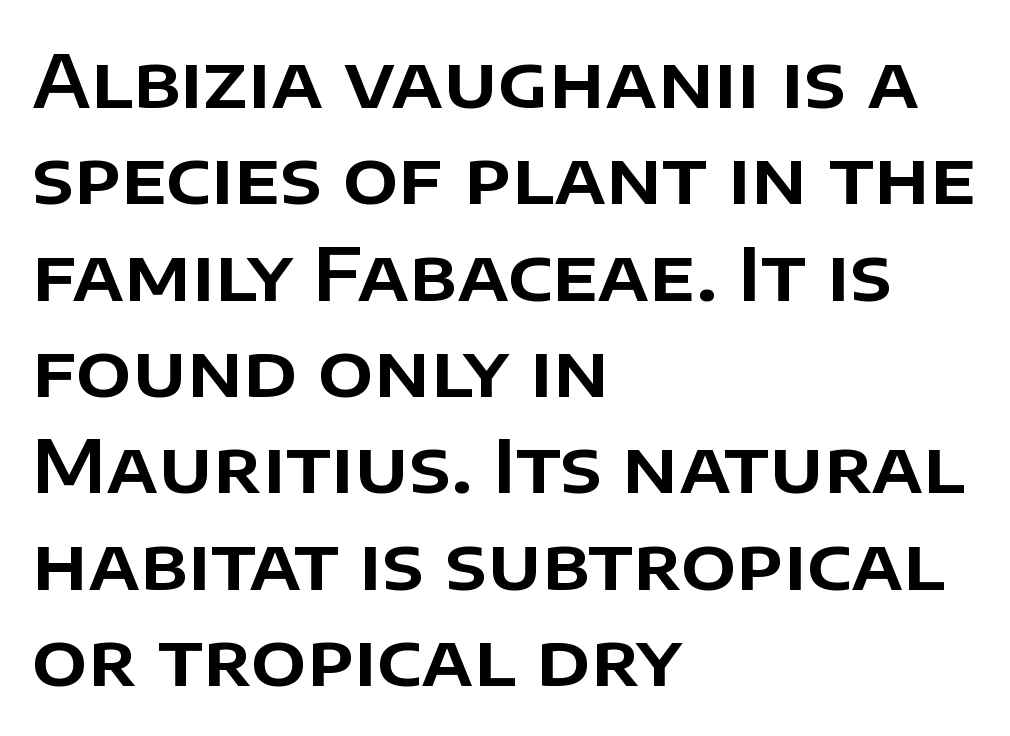
In terms of leading, this rendering sits right in the middle. You can tell from the bare stems that sans-serif type was used. Think of a printed novel: that variable character pitch is what you see here. Compared with a centered layout, this one pins lines to the left instead. Look at the tracking — it's just the regular setting, nothing added. Underlining? Definitely not there.
